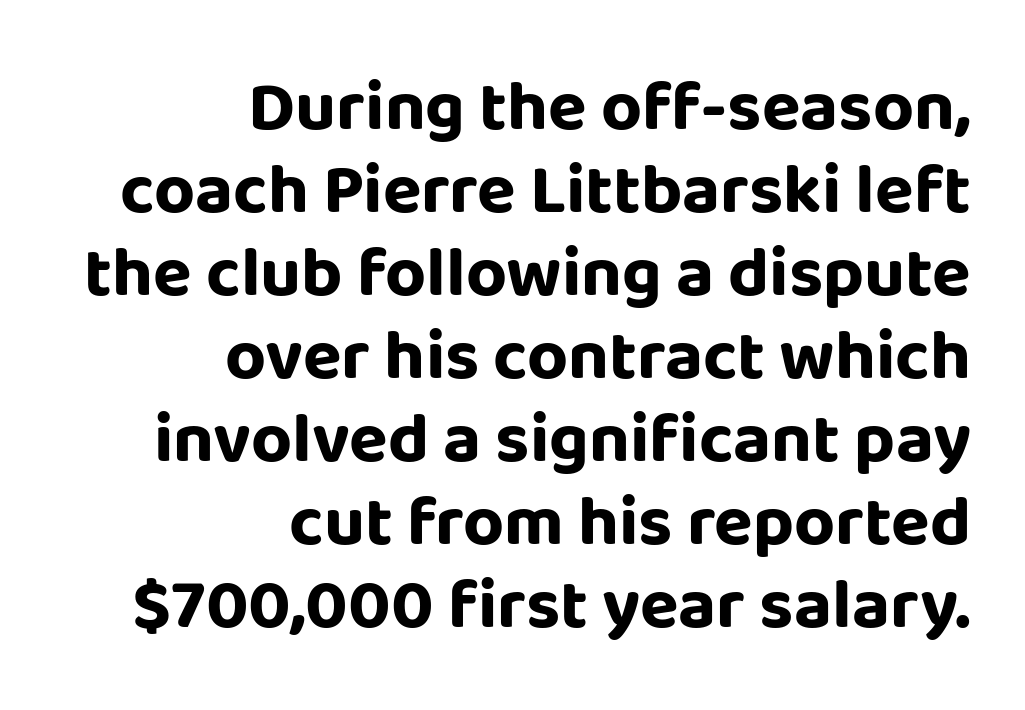
{"serif": "no", "italic": "no", "bold": "yes", "weight": "bold", "width": "normal", "stroke_contrast": "low", "x_height": "large", "monospaced": "no", "underline": "no", "align": "right", "line_spacing_ratio": 1.17, "letter_spacing": "normal", "letter_spacing_em": 0.0, "glyph_px": 71}
